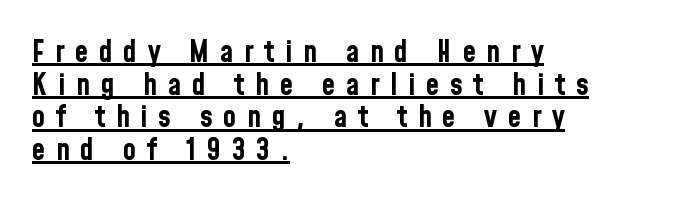
{"serif": "no", "italic": "no", "bold": "yes", "weight": "bold", "width": "condensed", "stroke_contrast": "low", "x_height": "medium", "monospaced": "no", "underline": "yes", "align": "left", "line_spacing": "tight", "line_spacing_ratio": 1.09, "letter_spacing": "wide", "letter_spacing_em": 0.36, "glyph_px": 30}
